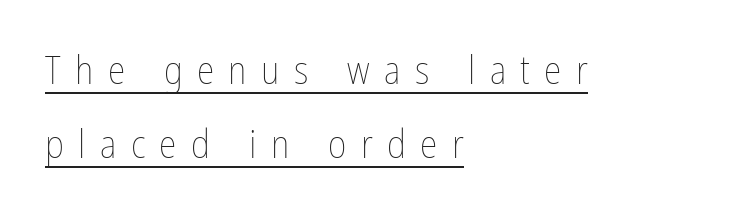
Each stroke keeps to a modest, everyday thickness or less. The lettering is marked with a stroke running underneath it. Spacing verdict: proportional, widths tailored to each character. Between one letter and the next there's a generous, obvious gap. In CSS terms this would be text-align: left. In terms of posture, this sample is upright.
